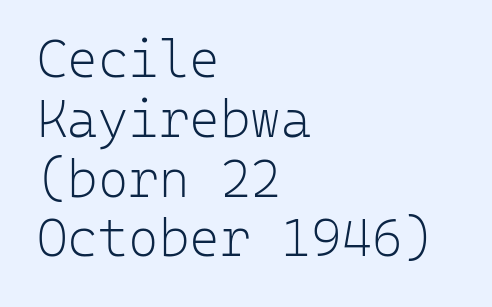
Q: Is the text bold? A: No.
Q: Is the text italic (slanted)? A: No, it is upright.
Q: Is the typeface a serif or a sans-serif typeface? A: Sans-serif.
Q: Is the text underlined? A: No.
Q: How is the paragraph aligned? A: Left-aligned.
Q: Is the spacing between letters normal or unusually wide? A: Normal.
Q: Is the spacing between lines tight, normal or loose? A: Tight.
Q: Width (condensed, normal, or wide)? A: Normal.
Q: Stroke contrast? A: Low.
Q: x-height? A: Medium.
Q: Monospaced? A: Yes.
